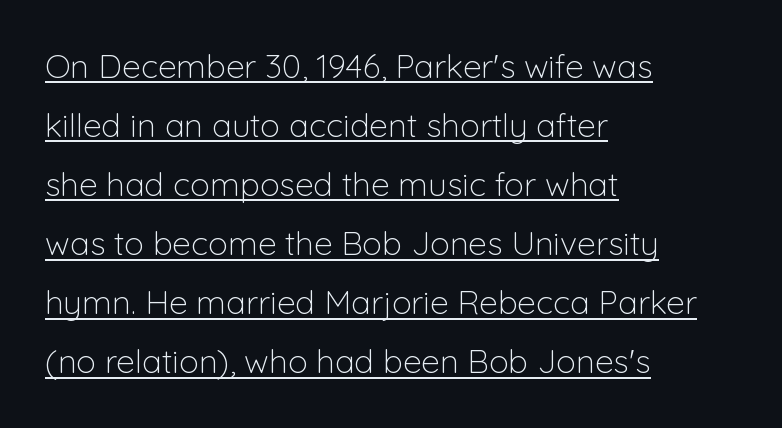
{"serif": "no", "italic": "no", "bold": "no", "weight": "light", "width": "normal", "stroke_contrast": "low", "x_height": "medium", "monospaced": "no", "underline": "yes", "align": "left", "line_spacing_ratio": 1.79, "letter_spacing": "normal", "letter_spacing_em": 0.0, "glyph_px": 33}
